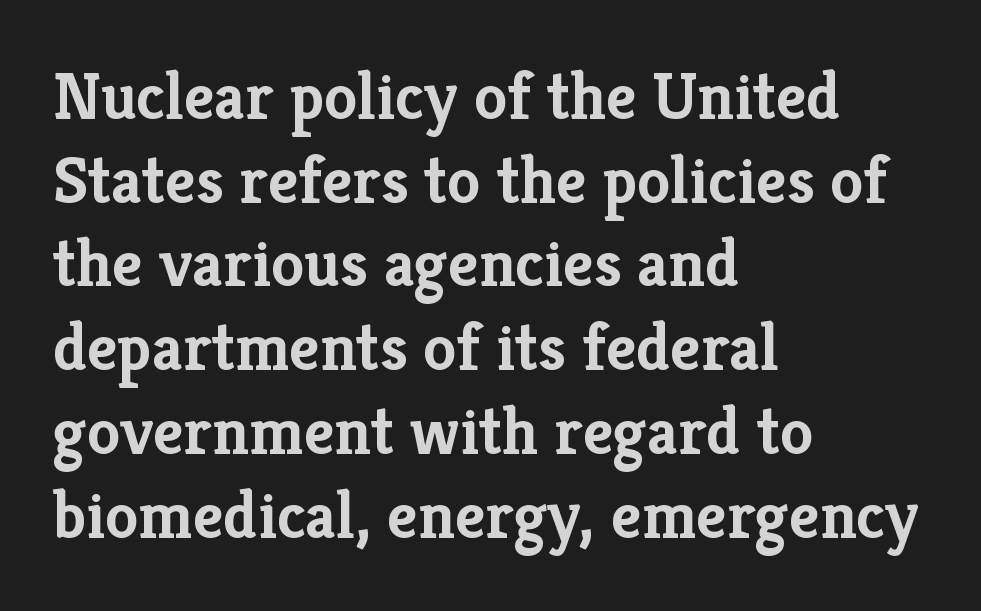
The image shows 67 px semibold serif type, upright; set left-aligned, normal line spacing (1.25x), normal letter spacing, not underlined; low stroke contrast and a medium x-height.
